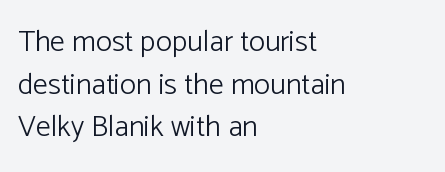
Q: Is the text bold? A: No.
Q: Is the text italic (slanted)? A: No, it is upright.
Q: Is the typeface a serif or a sans-serif typeface? A: Sans-serif.
Q: Is the text underlined? A: No.
Q: How is the paragraph aligned? A: Left-aligned.
Q: Is the spacing between letters normal or unusually wide? A: Normal.
Q: Is the spacing between lines tight, normal or loose? A: Normal.
Q: Width (condensed, normal, or wide)? A: Normal.
Q: Stroke contrast? A: Low.
Q: x-height? A: Medium.
Q: Monospaced? A: No.
